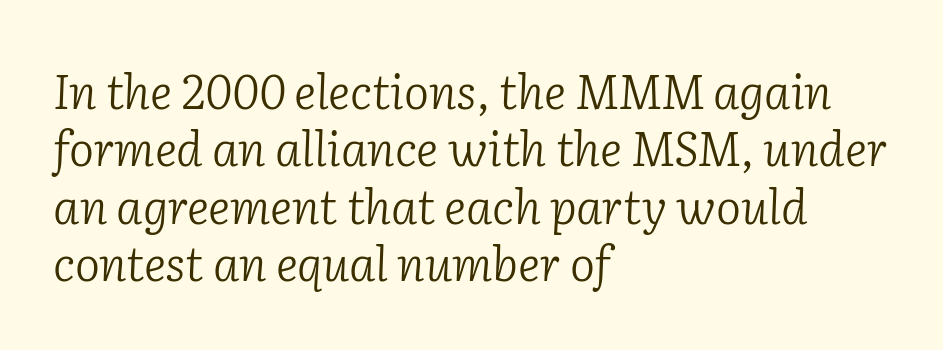
{"serif": "yes", "italic": "yes", "lean": "right", "slant_degrees": 2, "bold": "no", "weight": "light", "width": "normal", "stroke_contrast": "low", "x_height": "medium", "monospaced": "no", "underline": "no", "align": "left", "line_spacing_ratio": 1.22, "letter_spacing": "normal", "letter_spacing_em": 0.0, "glyph_px": 47}
